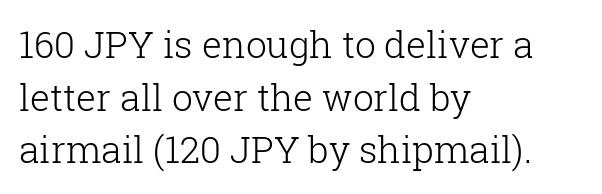
The line-height multiplier appears to be the usual default. Characters remain perfectly vertical along every line. Unlike a clean sans, this face finishes its strokes with serifs. Lines of text with bare space underneath.
